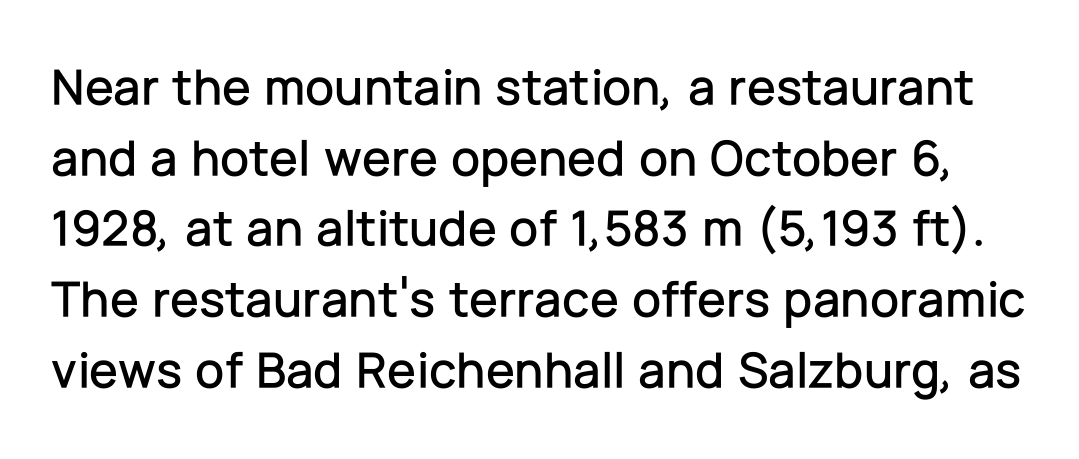
Q: Is the text italic (slanted)? A: No, it is upright.
Q: Is the typeface a serif or a sans-serif typeface? A: Sans-serif.
Q: Is the text underlined? A: No.
Q: Is the spacing between letters normal or unusually wide? A: Normal.
Q: Is the spacing between lines tight, normal or loose? A: Normal.
Q: Width (condensed, normal, or wide)? A: Normal.
Q: Stroke contrast? A: Low.
Q: x-height? A: Medium.
Q: Monospaced? A: No.
